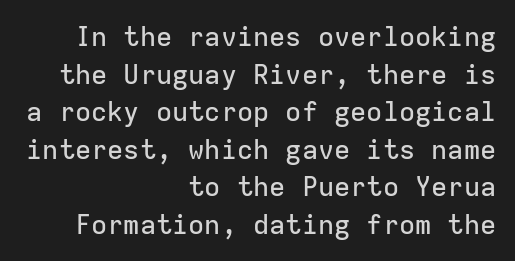
Q: Is the text italic (slanted)? A: No, it is upright.
Q: Is the text underlined? A: No.
Q: How is the paragraph aligned? A: Right-aligned.
Q: Is the spacing between letters normal or unusually wide? A: Normal.
Q: Is the spacing between lines tight, normal or loose? A: Normal.
